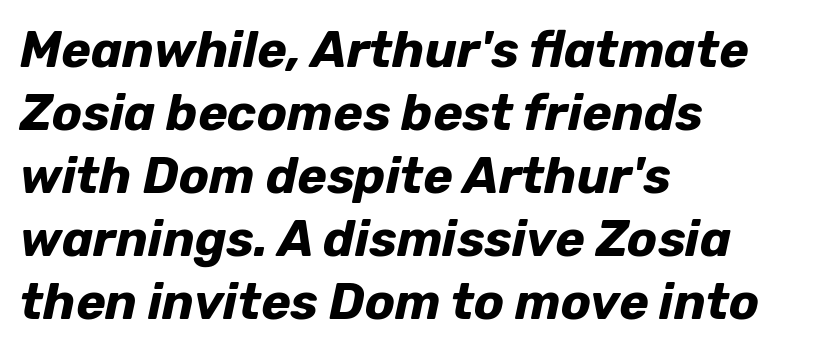
The setting favours the left margin, as ordinary paragraphs usually do. You'd pick this weight for a headline — it's a proper bold. Looks like regular typesetting: each glyph gets only the width it needs. You could call the tracking neutral — neither tight nor loose.
